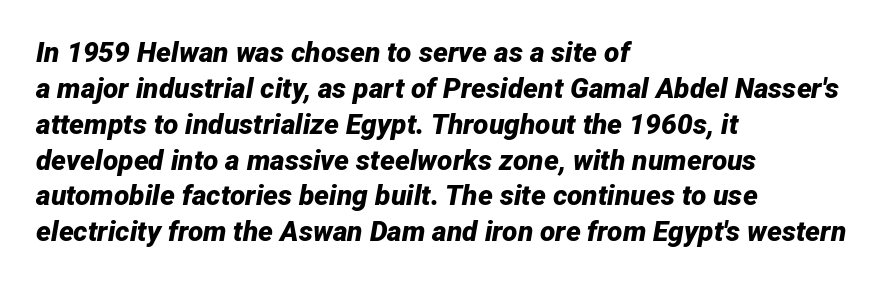
A classic flush-left, rag-right setting is used for this passage. Varying glyph widths throughout — classic text-font behaviour. Caption: standard tracking, unaltered. In terms of weight, the rendering is a true, heavy bold.
